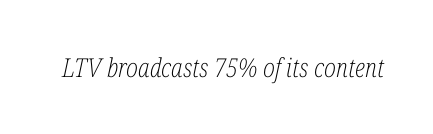
Caption: standard tracking, unaltered. Italic: yes, the glyphs are oblique. Ink coverage per letter is moderate at most. No word sits above an underline.
